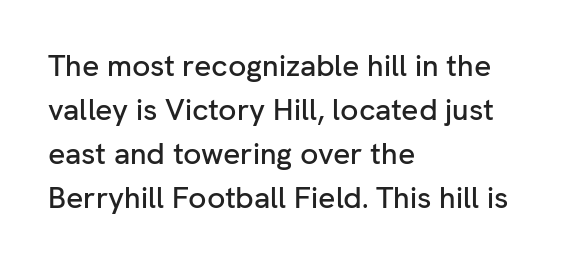
The zone under the glyphs is completely vacant. Nothing unusual about the tracking: characters are spaced as the font intends. Regular leading. Each letter keeps its own natural width here, so spacing adapts to shape.
